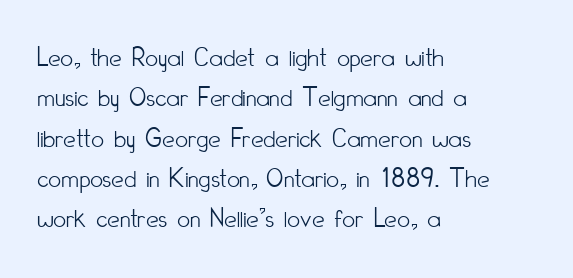
The image shows 28 px light, condensed sans-serif type, upright; set left-aligned, normal line spacing (1.44x), normal letter spacing, not underlined; low stroke contrast and a small x-height.
